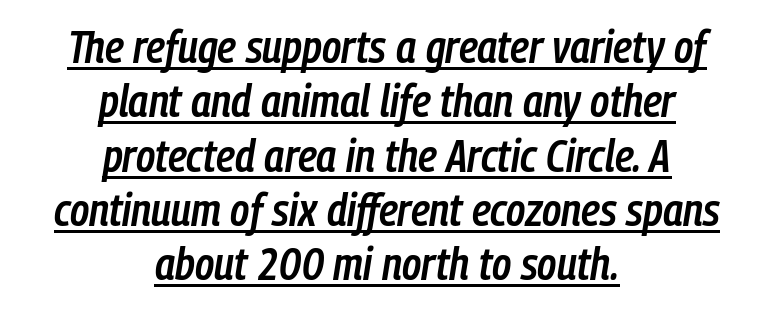
Each letter keeps its own natural width here, so spacing adapts to shape. The passage shown is semibold, sitting just below true bold. Caption: lettering with a line underneath. The paragraph has two soft edges and a firm central axis. The passage shown has conventional tracking throughout. These lines were composed using italics.
